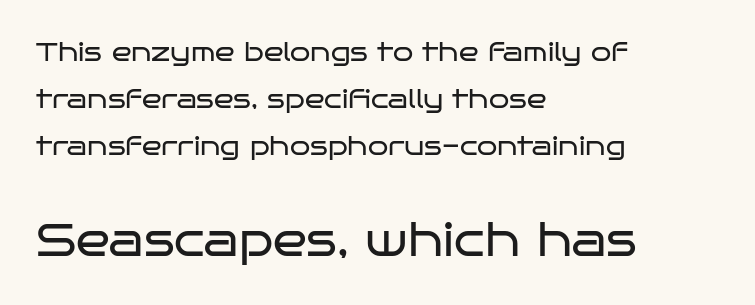
The image shows 45 px regular-weight, wide sans-serif type, upright; set left-aligned, line spacing 1.81x, normal letter spacing, not underlined; the second (bottom) block is 1.73x larger; low stroke contrast and a large x-height.
